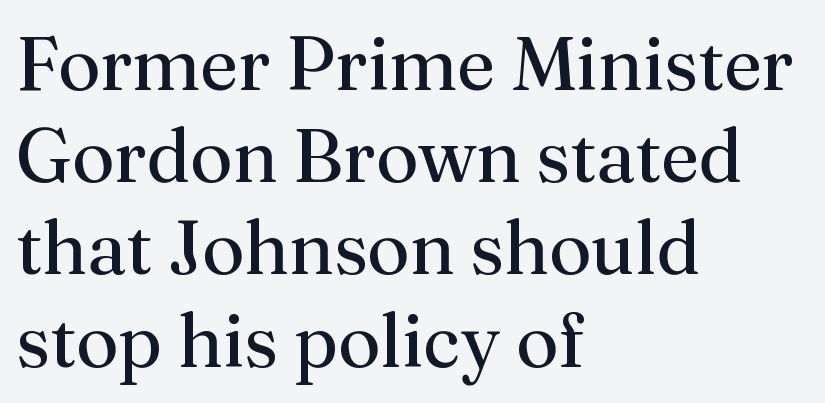
The image shows 75 px regular-weight serif type, upright; set left-aligned, line spacing 1.23x, normal letter spacing, not underlined; medium stroke contrast and a medium x-height.
